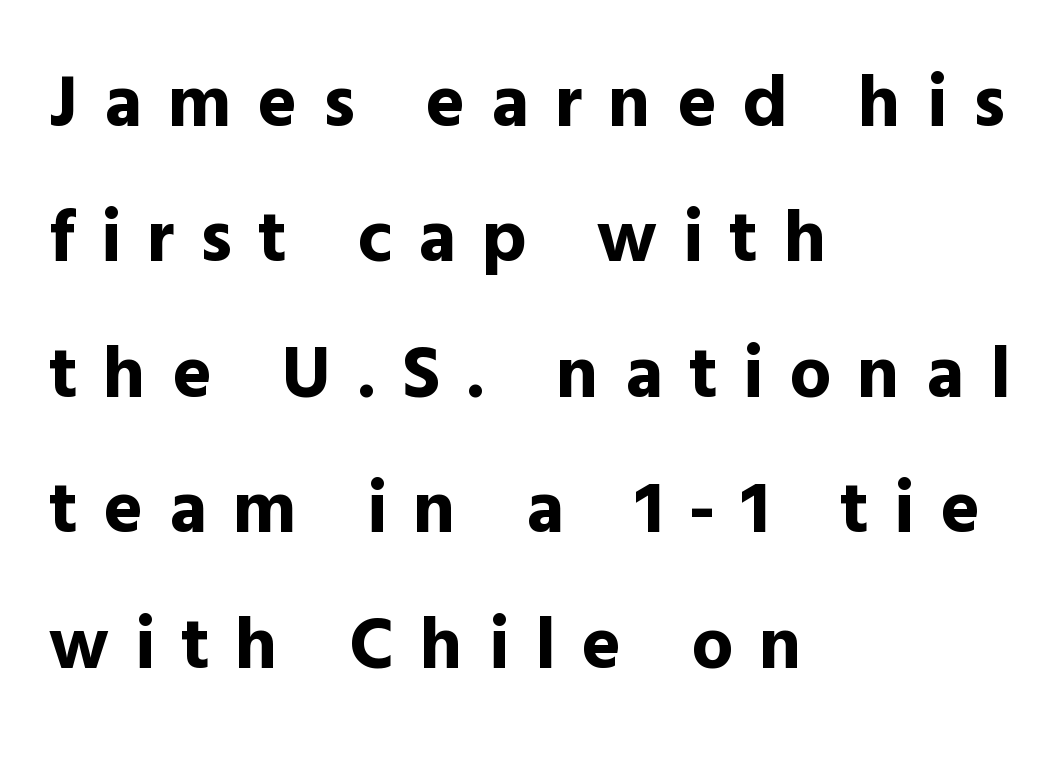
Q: Is the text bold? A: Yes.
Q: Is the text italic (slanted)? A: No, it is upright.
Q: Is the typeface a serif or a sans-serif typeface? A: Sans-serif.
Q: Is the text underlined? A: No.
Q: How is the paragraph aligned? A: Left-aligned.
Q: Is the spacing between letters normal or unusually wide? A: Unusually wide.
Q: Width (condensed, normal, or wide)? A: Normal.
Q: x-height? A: Medium.
Q: Monospaced? A: No.
